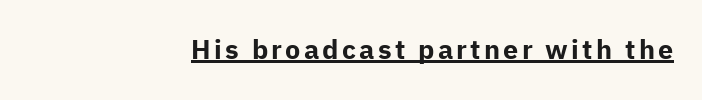
Typeset ragged left — the right edge is the straight one. Style check: upright. Underlining? Definitely there. Summary of weight: heavy, a full bold.
